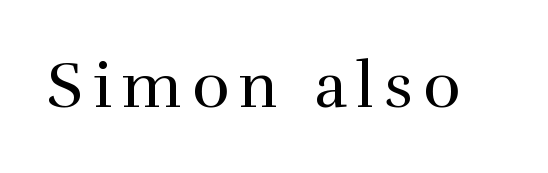
The image shows 63 px regular-weight serif type, upright; set not underlined; a medium x-height.
